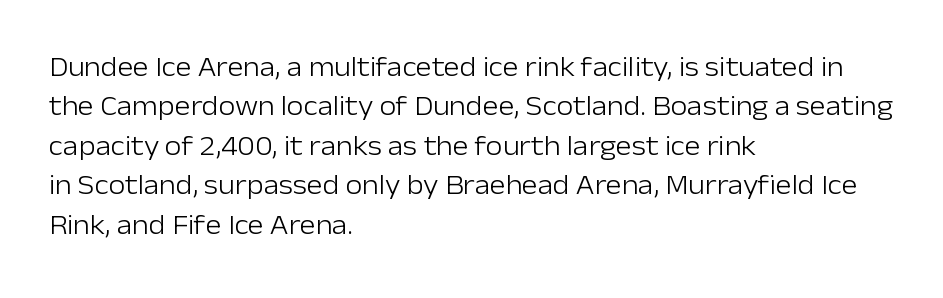
Q: Is the text bold? A: No.
Q: Is the text italic (slanted)? A: No, it is upright.
Q: Is the text underlined? A: No.
Q: How is the paragraph aligned? A: Left-aligned.
Q: Is the spacing between letters normal or unusually wide? A: Normal.
Q: Is the spacing between lines tight, normal or loose? A: Normal.
